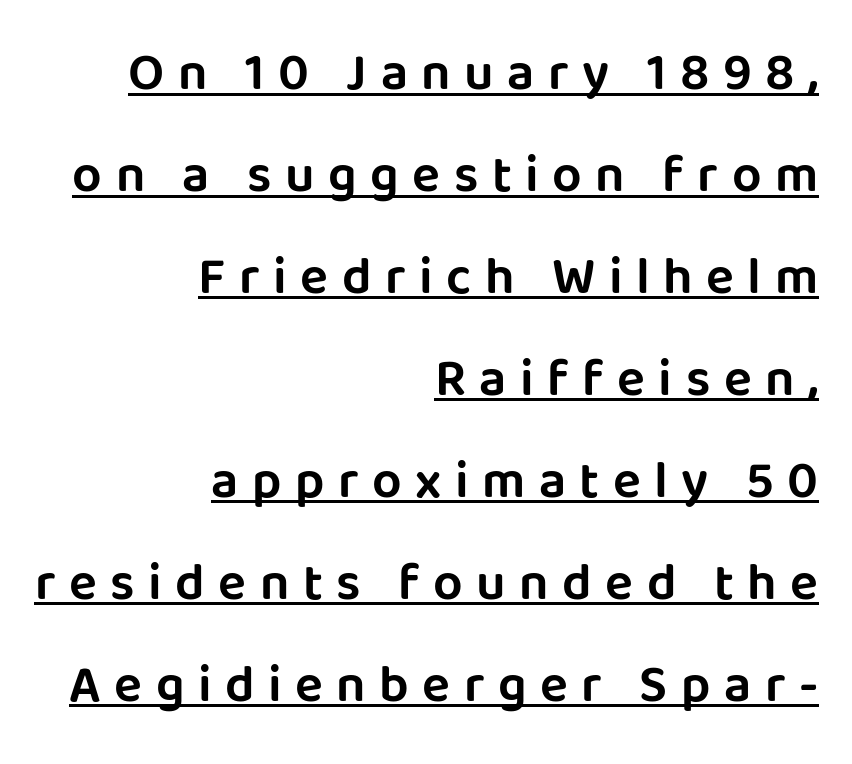
{"serif": "no", "italic": "no", "width": "normal", "stroke_contrast": "low", "x_height": "large", "monospaced": "no", "underline": "yes", "align": "right", "line_spacing": "loose", "line_spacing_ratio": 1.96, "letter_spacing": "wide", "letter_spacing_em": 0.26, "glyph_px": 52}
